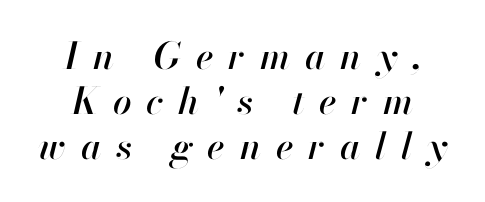
Substantial extra tracking has been applied to these lines. Clear beneath every line of the passage. Character widths vary here, with narrow letters taking less room than wide ones. One-word summary of the alignment: center.
